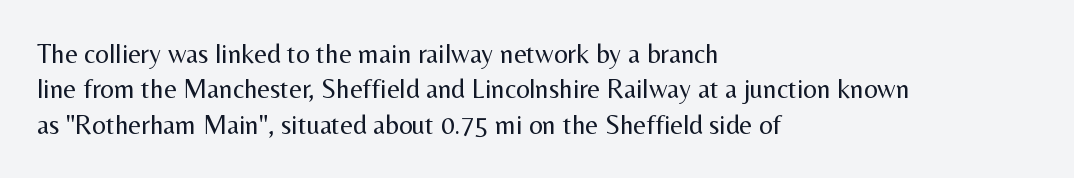
Q: Is the text bold? A: No.
Q: Is the text italic (slanted)? A: No, it is upright.
Q: Is the text underlined? A: No.
Q: How is the paragraph aligned? A: Left-aligned.
Q: Is the spacing between letters normal or unusually wide? A: Normal.
Q: Is the spacing between lines tight, normal or loose? A: Normal.
